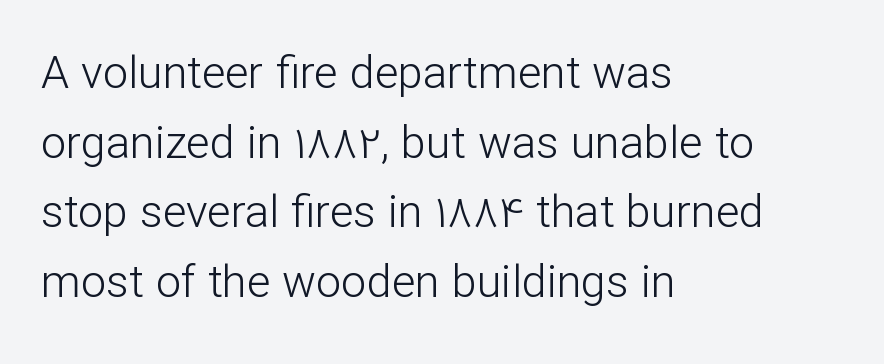
The image shows 45 px light sans-serif type, upright; set left-aligned, normal line spacing (1.55x), normal letter spacing, not underlined; low stroke contrast and a medium x-height.
